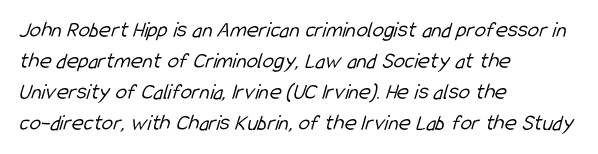
{"bold": "no", "underline": "no", "align": "left", "line_spacing": "normal", "line_spacing_ratio": 1.35, "letter_spacing": "normal", "letter_spacing_em": 0.0, "glyph_px": 23}
